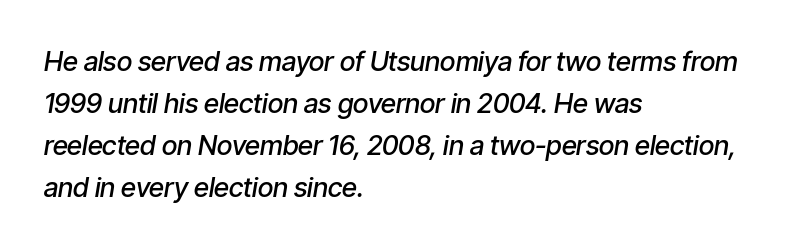
The image shows 27 px text type, italic (leaning right); set left-aligned, normal line spacing (1.56x), normal letter spacing, not underlined.
